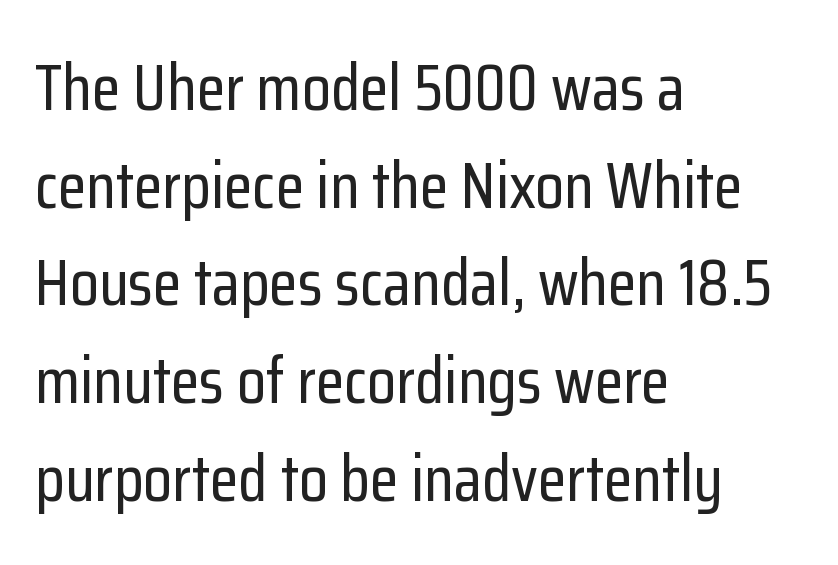
{"serif": "no", "italic": "no", "width": "condensed", "stroke_contrast": "low", "x_height": "medium", "monospaced": "no", "underline": "no", "align": "left", "line_spacing": "normal", "line_spacing_ratio": 1.48, "letter_spacing": "normal", "letter_spacing_em": 0.0, "glyph_px": 66}
